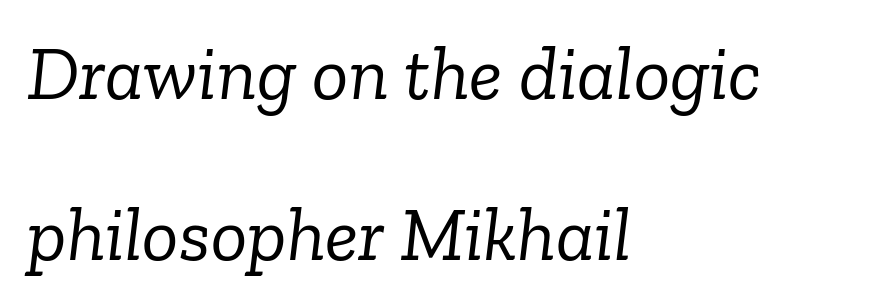
The string is rendered with underlining switched off. Each new line begins a long way beneath the previous one. An italicized treatment has been applied to the whole sample. Horizontal alignment here is leftward, the default for most running prose.
